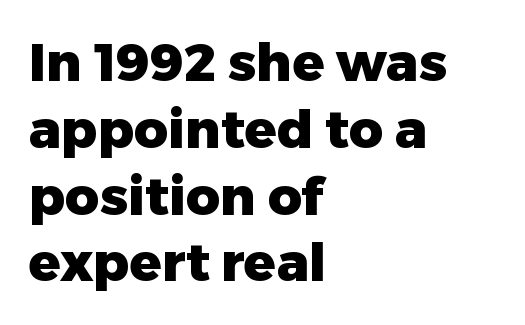
Q: Is the text bold? A: Yes.
Q: Is the text italic (slanted)? A: No, it is upright.
Q: Is the typeface a serif or a sans-serif typeface? A: Sans-serif.
Q: Is the text underlined? A: No.
Q: How is the paragraph aligned? A: Left-aligned.
Q: Is the spacing between letters normal or unusually wide? A: Normal.
Q: Is the spacing between lines tight, normal or loose? A: Normal.
Q: Width (condensed, normal, or wide)? A: Normal.
Q: Stroke contrast? A: Low.
Q: x-height? A: Medium.
Q: Monospaced? A: No.
